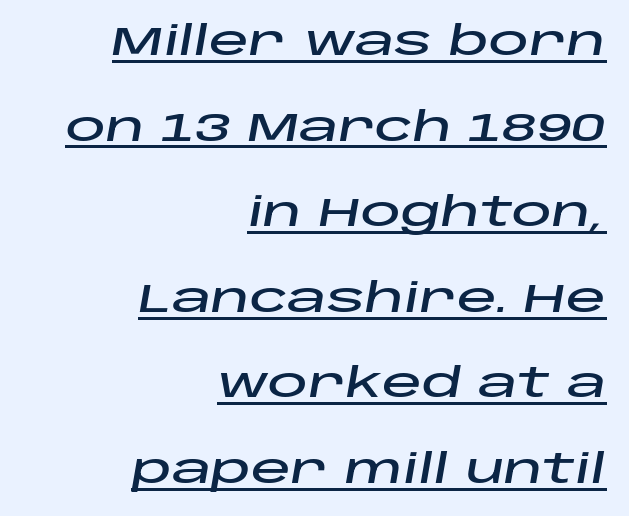
Proportional: the letters do not fall into vertical columns. The text block is weighted toward the right margin, trailing off unevenly leftward. An italicized treatment has been applied to the whole sample. A typesetter would call this leading open, well beyond the default. The rendering uses the underline text-decoration.
